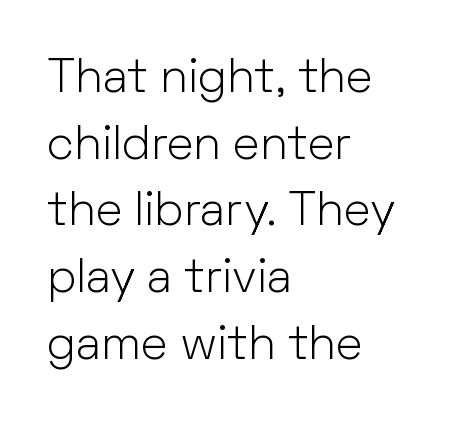
{"serif": "no", "italic": "no", "bold": "no", "weight": "light", "width": "normal", "stroke_contrast": "low", "x_height": "medium", "monospaced": "no", "underline": "no", "align": "left", "line_spacing": "normal", "line_spacing_ratio": 1.42, "letter_spacing": "normal", "letter_spacing_em": 0.0, "glyph_px": 47}
